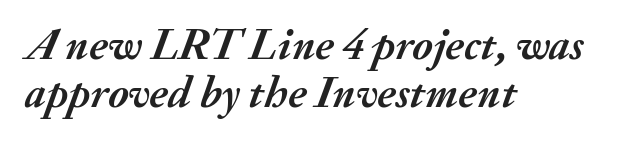
Slant detected: the letters are inclined. Leading is clearly below the norm, producing a dense column. Observe the ordinary spacing: letters are neighbours, not strangers. The passage shown is typed in a proportional face where columns would drift. Typesetter's note: full bold, strokes at maximum text heaviness.
